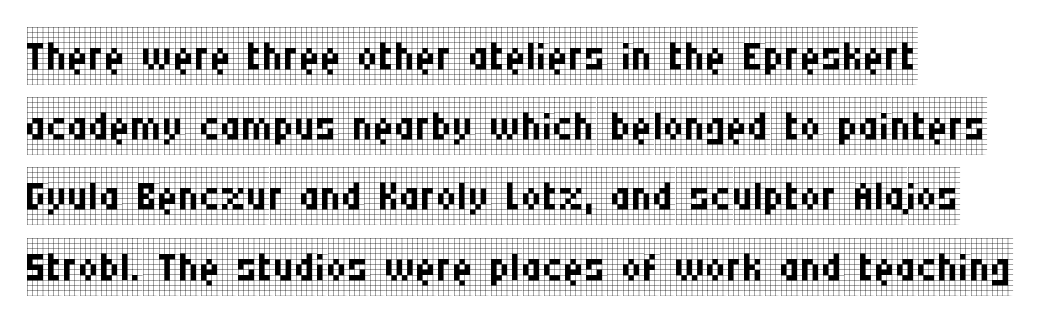
{"serif": "yes", "italic": "no", "bold": "no", "weight": "regular", "width": "condensed", "stroke_contrast": "low", "x_height": "large", "monospaced": "no", "underline": "no", "align": "left", "line_spacing_ratio": 1.21, "letter_spacing": "normal", "letter_spacing_em": 0.0, "glyph_px": 58}
